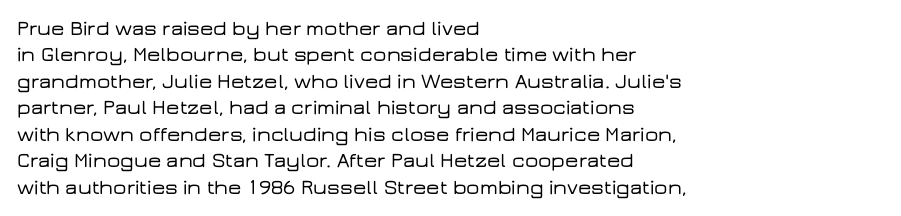
Q: Is the text italic (slanted)? A: No, it is upright.
Q: Is the text underlined? A: No.
Q: How is the paragraph aligned? A: Left-aligned.
Q: Is the spacing between letters normal or unusually wide? A: Normal.
Q: Is the spacing between lines tight, normal or loose? A: Normal.
